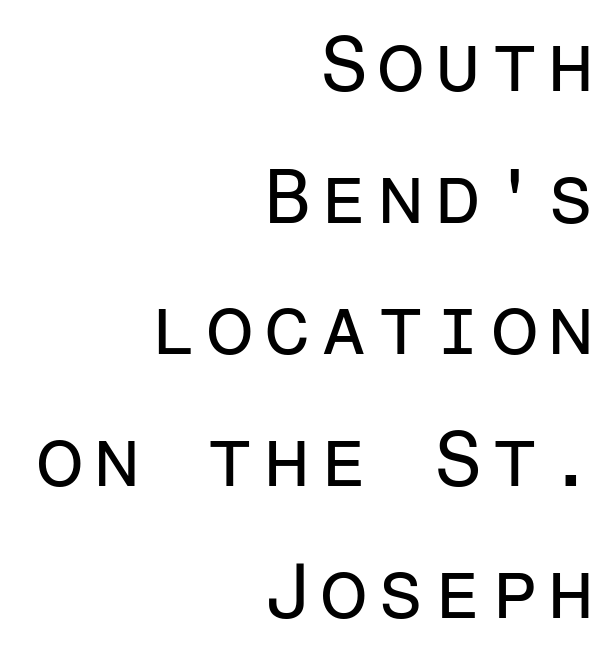
{"serif": "no", "italic": "no", "bold": "no", "weight": "regular", "width": "normal", "stroke_contrast": "low", "x_height": "medium", "monospaced": "yes", "underline": "no", "align": "right", "line_spacing_ratio": 1.71, "glyph_px": 77}
